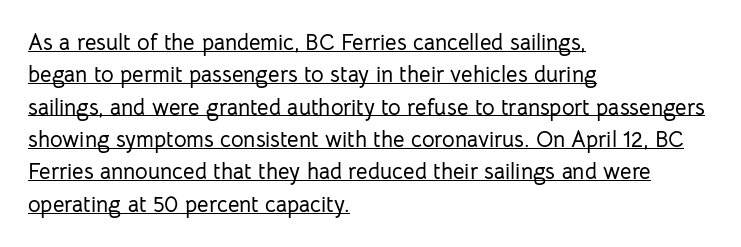
Q: Is the text italic (slanted)? A: No, it is upright.
Q: Is the text underlined? A: Yes.
Q: How is the paragraph aligned? A: Left-aligned.
Q: Is the spacing between letters normal or unusually wide? A: Normal.
Q: Is the spacing between lines tight, normal or loose? A: Normal.
